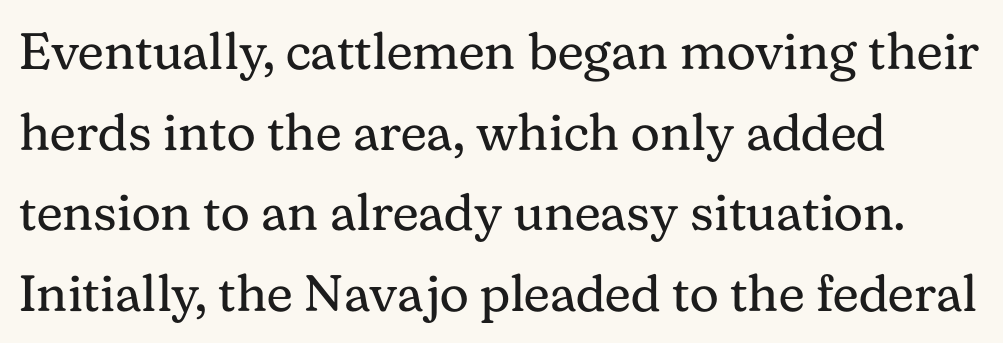
Q: Is the text bold? A: No.
Q: Is the text italic (slanted)? A: No, it is upright.
Q: Is the typeface a serif or a sans-serif typeface? A: Serif.
Q: Is the text underlined? A: No.
Q: How is the paragraph aligned? A: Left-aligned.
Q: Is the spacing between letters normal or unusually wide? A: Normal.
Q: Is the spacing between lines tight, normal or loose? A: Normal.
Q: Width (condensed, normal, or wide)? A: Normal.
Q: Stroke contrast? A: Medium.
Q: x-height? A: Medium.
Q: Monospaced? A: No.
